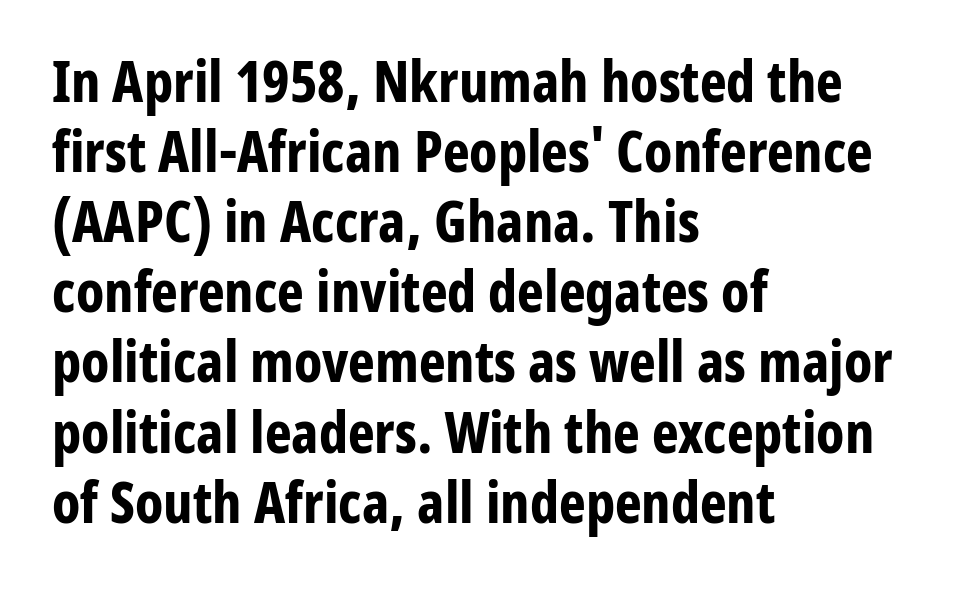
The glyphs have the mass of a bold cut. In terms of posture, this sample is upright. This sample uses plain, unmodified letter spacing. The ragged edge is on the right, which tells us the setting is flush left.
